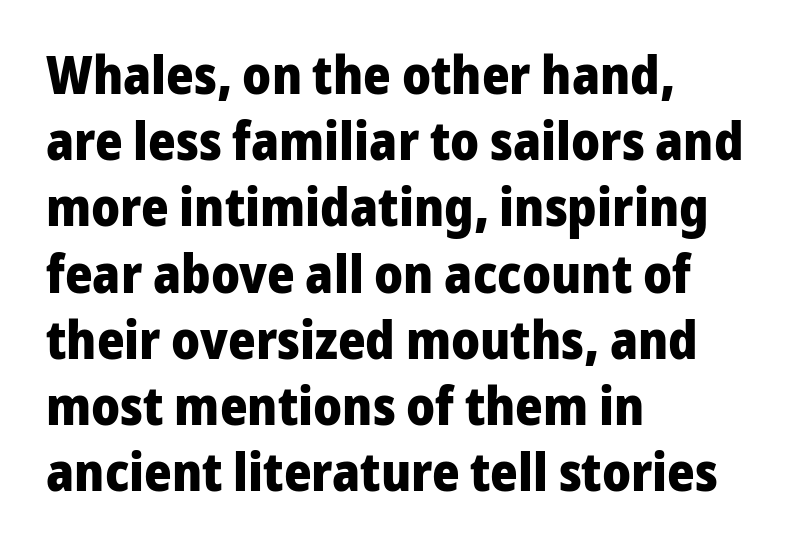
{"serif": "no", "italic": "no", "bold": "yes", "weight": "heavy", "width": "normal", "stroke_contrast": "low", "x_height": "medium", "monospaced": "no", "underline": "no", "align": "left", "line_spacing": "normal", "line_spacing_ratio": 1.25, "letter_spacing": "normal", "letter_spacing_em": 0.0, "glyph_px": 53}
